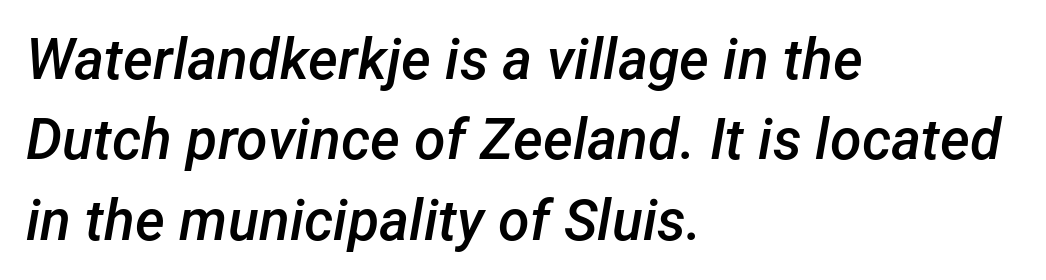
Q: Is the text bold? A: Semi-bold.
Q: Is the text italic (slanted)? A: Yes, it leans right by about 12 degrees.
Q: Is the text underlined? A: No.
Q: How is the paragraph aligned? A: Left-aligned.
Q: Is the spacing between letters normal or unusually wide? A: Normal.
Q: Is the spacing between lines tight, normal or loose? A: Normal.
Q: Width (condensed, normal, or wide)? A: Normal.
Q: Stroke contrast? A: Low.
Q: x-height? A: Medium.
Q: Monospaced? A: No.
